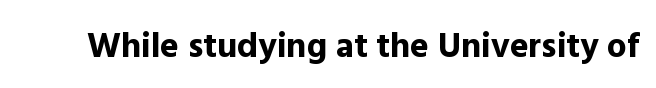
The image shows 35 px bold sans-serif type, upright; set normal letter spacing, not underlined; a medium x-height.
